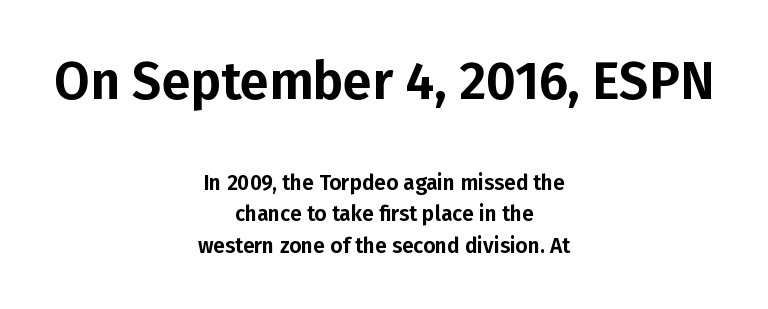
Vertical spacing — default. The face used here is a sans, in the tradition of grotesques and geometrics. Both edges are ragged and mirror each other, which tells us the setting is centered. The passage shown has conventional tracking throughout.
